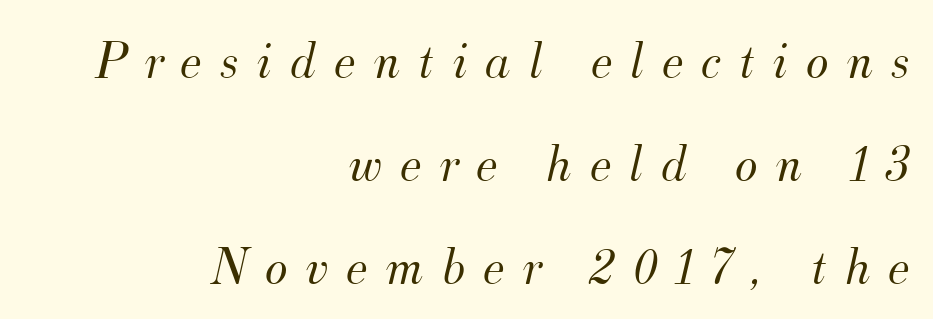
The image shows 54 px light serif type, italic (leaning right); set right-aligned, loose line spacing (1.91x), unusually wide letter spacing (+0.33 em), not underlined; medium stroke contrast and a small x-height.
